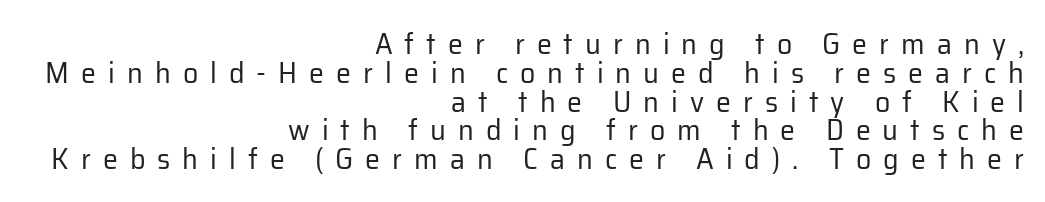
{"serif": "no", "italic": "no", "bold": "no", "weight": "regular", "width": "normal", "stroke_contrast": "low", "x_height": "medium", "monospaced": "no", "underline": "no", "align": "right", "line_spacing": "tight", "line_spacing_ratio": 0.96, "letter_spacing": "wide", "letter_spacing_em": 0.4, "glyph_px": 30}
